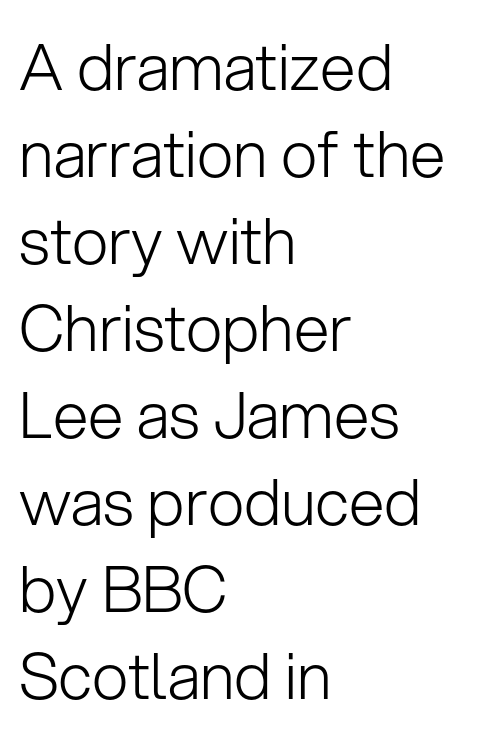
Q: Is the text bold? A: No.
Q: Is the text italic (slanted)? A: No, it is upright.
Q: Is the typeface a serif or a sans-serif typeface? A: Sans-serif.
Q: Is the text underlined? A: No.
Q: How is the paragraph aligned? A: Left-aligned.
Q: Is the spacing between letters normal or unusually wide? A: Normal.
Q: Is the spacing between lines tight, normal or loose? A: Normal.
Q: Width (condensed, normal, or wide)? A: Normal.
Q: Stroke contrast? A: Low.
Q: x-height? A: Medium.
Q: Monospaced? A: No.
